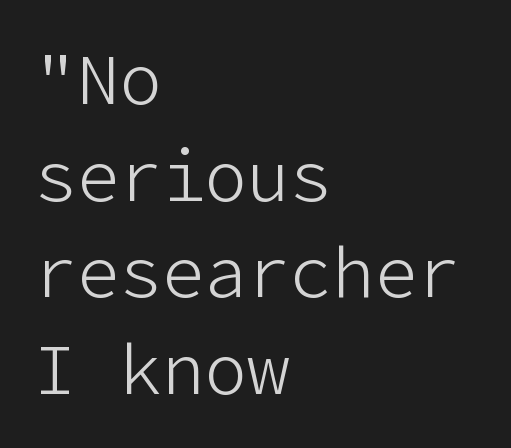
{"serif": "no", "italic": "no", "bold": "no", "weight": "light", "width": "normal", "stroke_contrast": "low", "x_height": "medium", "underline": "no", "align": "left", "line_spacing": "normal", "line_spacing_ratio": 1.36, "letter_spacing": "normal", "letter_spacing_em": 0.0, "glyph_px": 71}
